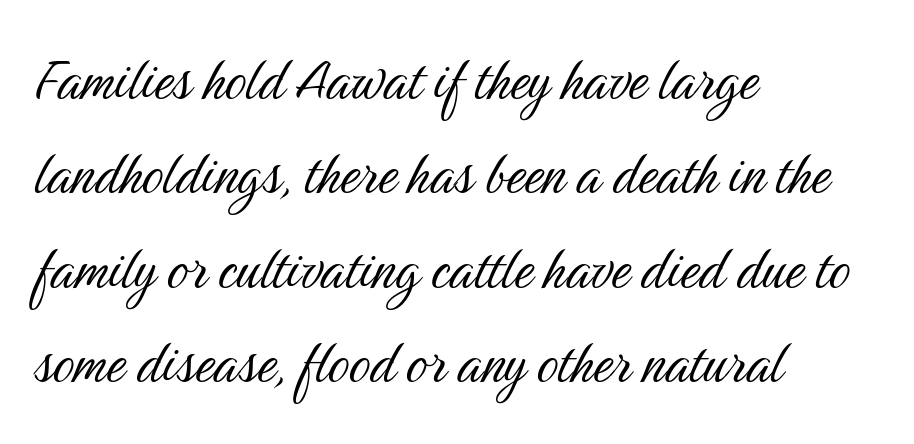
{"serif": "no", "bold": "no", "weight": "light", "width": "condensed", "stroke_contrast": "medium", "x_height": "medium", "monospaced": "no", "underline": "no", "align": "left", "line_spacing": "normal", "line_spacing_ratio": 1.41, "letter_spacing": "normal", "letter_spacing_em": 0.0, "glyph_px": 67}
